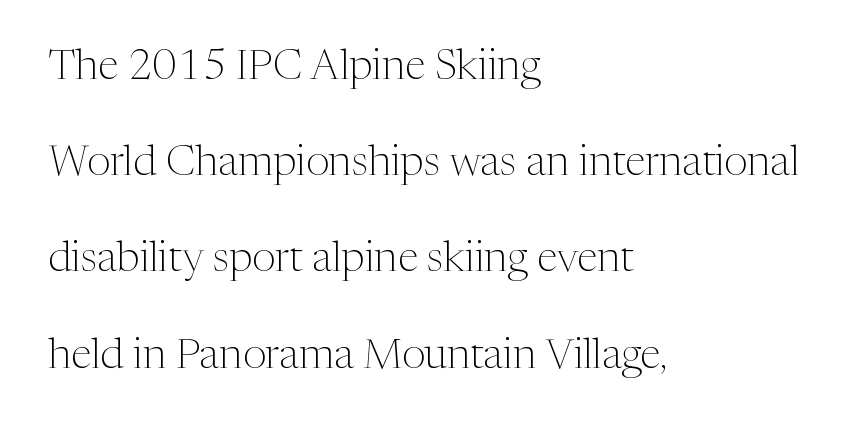
Has an underline been added? It has not. Default kerning and tracking; the words read as compact shapes. This is serif lettering, the kind often seen in printed books. Is this a fixed-width face? No — the glyphs have proportional, varying widths.
